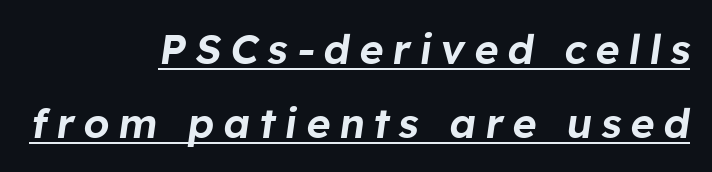
Yep, that's italic — everything's leaning. Students, note that the glyphs here are deliberately spaced far apart. The letters advance in unequal steps, a hallmark of proportional type. Underline: present. Right-aligned paragraph, ragged on the left.
